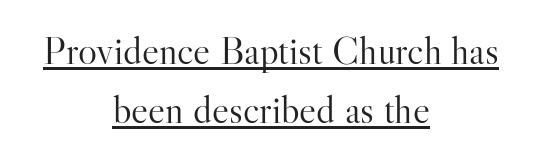
{"serif": "yes", "italic": "no", "bold": "no", "weight": "light", "width": "normal", "stroke_contrast": "high", "x_height": "small", "monospaced": "no", "underline": "yes", "align": "center", "line_spacing": "normal", "line_spacing_ratio": 1.48, "letter_spacing": "normal", "letter_spacing_em": 0.0, "glyph_px": 40}
